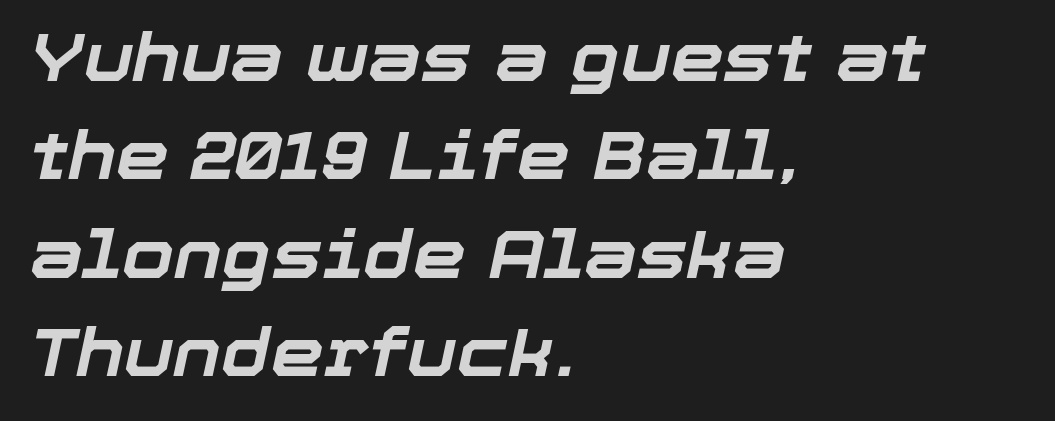
Q: Is the text bold? A: Yes.
Q: Is the text italic (slanted)? A: Yes, it leans right by about 12 degrees.
Q: Is the text underlined? A: No.
Q: How is the paragraph aligned? A: Left-aligned.
Q: Is the spacing between letters normal or unusually wide? A: Normal.
Q: Is the spacing between lines tight, normal or loose? A: Normal.
Q: Width (condensed, normal, or wide)? A: Normal.
Q: Stroke contrast? A: Low.
Q: x-height? A: Medium.
Q: Monospaced? A: No.
